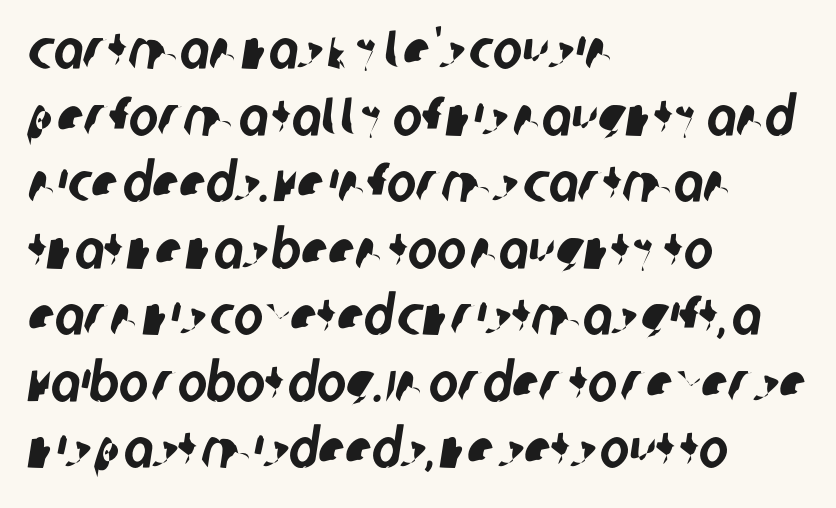
{"serif": "no", "width": "condensed", "stroke_contrast": "low", "x_height": "large", "monospaced": "no", "underline": "no", "align": "left", "line_spacing_ratio": 1.21, "letter_spacing": "normal", "letter_spacing_em": 0.0, "glyph_px": 55}
